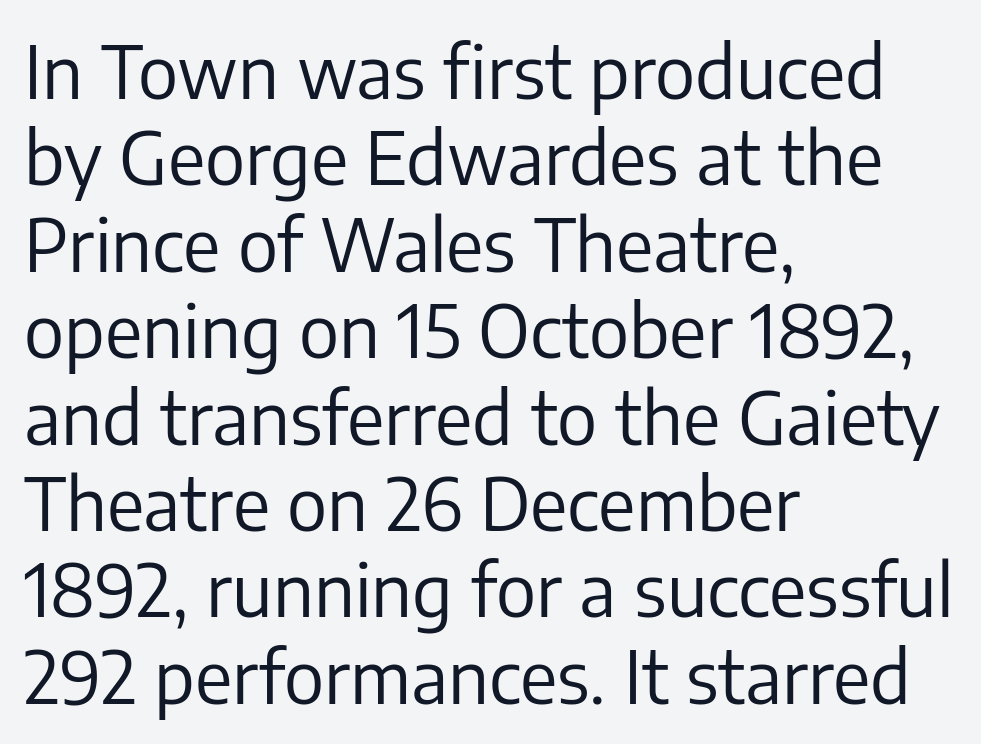
The designer went with a sans here, leaving each stem footless. Every character sits straight up, as roman type does. Lines of text with bare space underneath. Notice how the passage keeps a crisp vertical edge on the left only. The passage shown has conventional tracking throughout.
